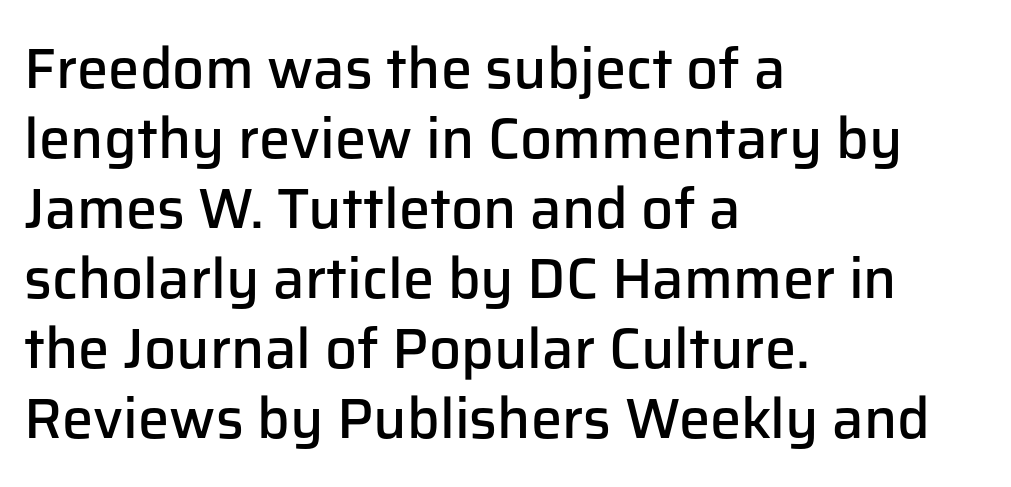
{"serif": "no", "italic": "no", "bold": "semi", "weight": "semibold", "width": "normal", "stroke_contrast": "low", "x_height": "medium", "monospaced": "no", "underline": "no", "align": "left", "line_spacing": "normal", "line_spacing_ratio": 1.25, "letter_spacing": "normal", "letter_spacing_em": 0.0, "glyph_px": 56}
